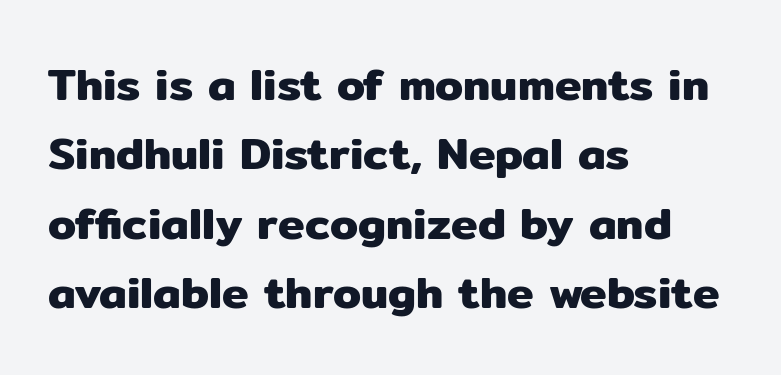
The image shows 45 px sans-serif type, upright; set left-aligned, normal line spacing (1.54x), normal letter spacing, not underlined; low stroke contrast and a medium x-height.
